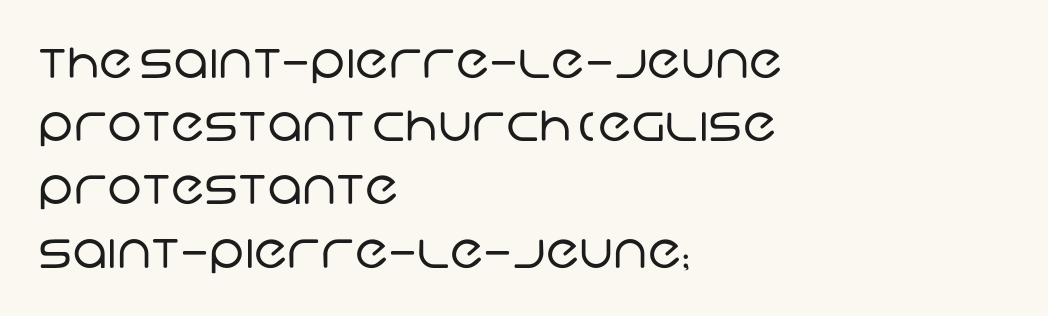
{"serif": "no", "bold": "no", "weight": "regular", "width": "normal", "stroke_contrast": "low", "x_height": "large", "monospaced": "no", "underline": "no", "align": "left", "line_spacing": "normal", "line_spacing_ratio": 1.29, "letter_spacing": "normal", "letter_spacing_em": 0.0, "glyph_px": 49}
